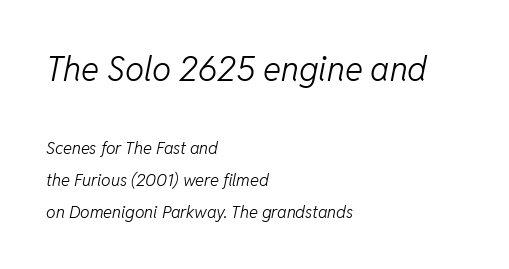
{"italic": "yes", "lean": "right", "slant_degrees": 11, "bold": "no", "weight": "light", "width": "normal", "stroke_contrast": "low", "x_height": "medium", "monospaced": "no", "underline": "no", "align": "left", "line_spacing_ratio": 1.86, "letter_spacing": "normal", "letter_spacing_em": 0.0, "larger_block": "first", "size_ratio": 2.0, "glyph_px": 34}
